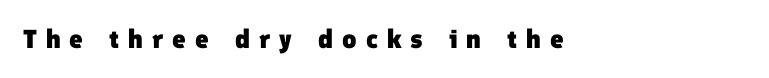
{"bold": "yes", "underline": "no", "align": "left", "letter_spacing": "wide", "letter_spacing_em": 0.34, "glyph_px": 26}
